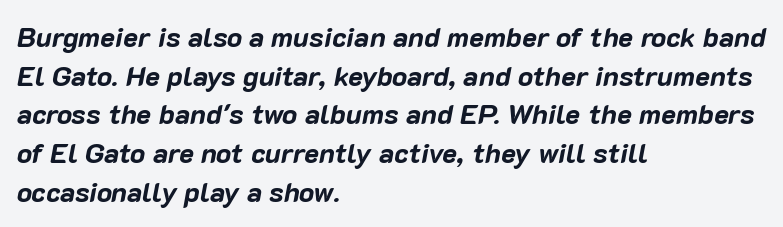
{"italic": "yes", "lean": "right", "slant_degrees": 10, "bold": "yes", "weight": "bold", "width": "normal", "stroke_contrast": "low", "x_height": "medium", "monospaced": "no", "underline": "no", "align": "left", "line_spacing": "normal", "line_spacing_ratio": 1.38, "letter_spacing": "normal", "letter_spacing_em": 0.0, "glyph_px": 28}
